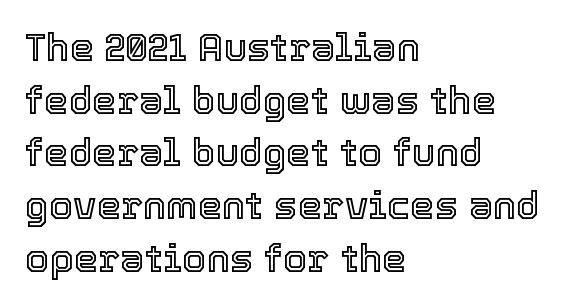
Between one letter and the next there's only the usual sliver of space. The axis of the letterforms is exactly vertical. Rows of type keep a routine distance in the vertical direction. A classic flush-left, rag-right setting is used for this passage. This rendering features lettering with no underline.
